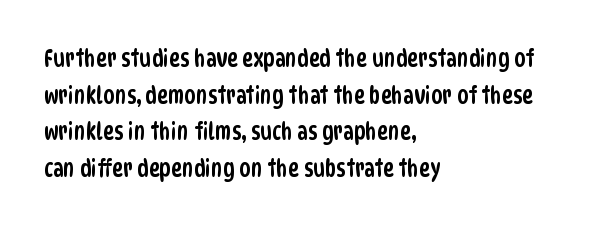
Caption: multi-line text, flush left, ragged right. Only glyphs here, with clear space below each row. Vertically, the passage feels balanced, rows spaced as you'd expect. Here the glyphs are tracked normally, forming tight word shapes.
